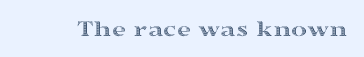
The image shows 24 px text type, upright; set normal letter spacing, not underlined.
